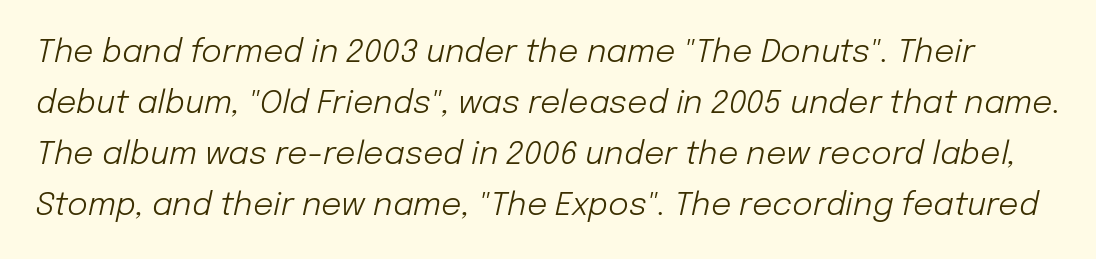
The image shows 32 px light type, italic (leaning right); set normal line spacing (1.59x), normal letter spacing, not underlined; low stroke contrast and a medium x-height.
